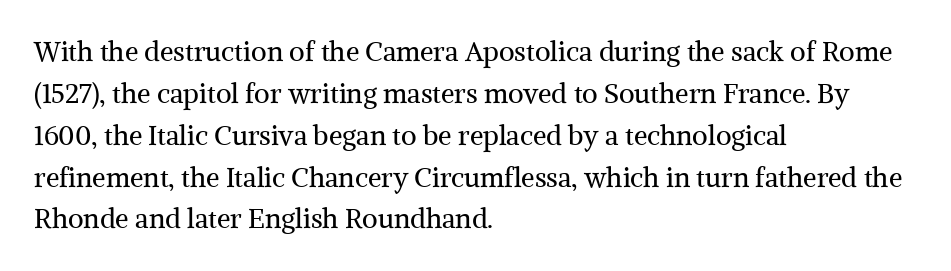
Q: Is the text bold? A: No.
Q: Is the text italic (slanted)? A: No, it is upright.
Q: Is the text underlined? A: No.
Q: How is the paragraph aligned? A: Left-aligned.
Q: Is the spacing between letters normal or unusually wide? A: Normal.
Q: Is the spacing between lines tight, normal or loose? A: Normal.
